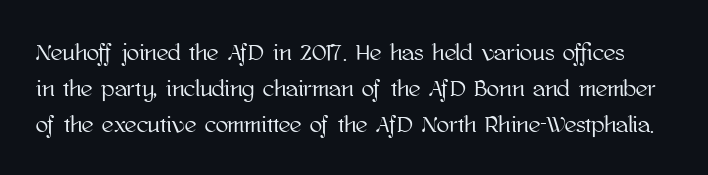
The image shows 23 px text type, upright; set normal line spacing (1.57x), normal letter spacing, not underlined.
